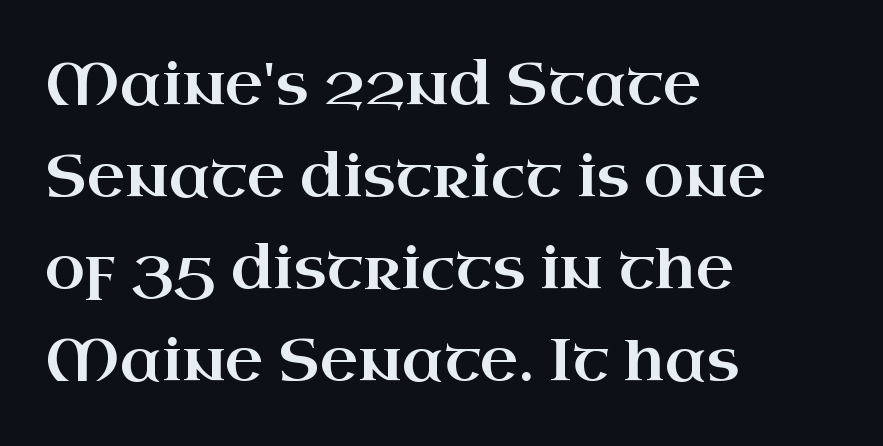
The image shows 59 px wide serif type, upright; set left-aligned, normal line spacing (1.56x), normal letter spacing, not underlined; high stroke contrast and a small x-height.
